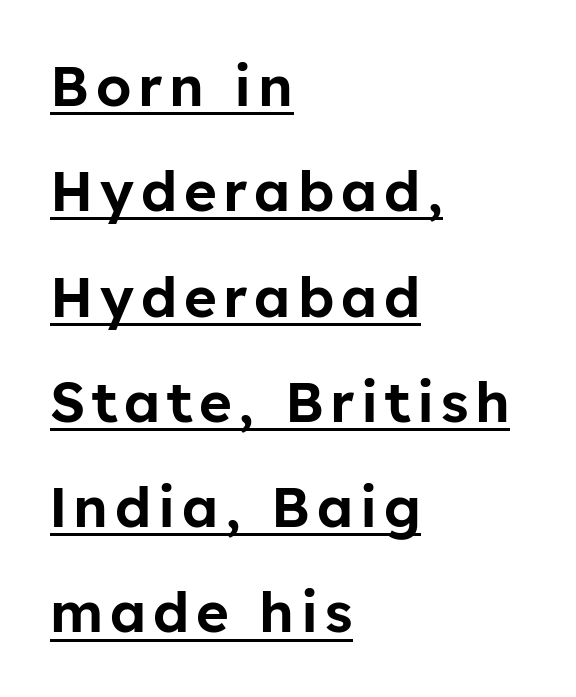
Q: Is the text italic (slanted)? A: No, it is upright.
Q: Is the typeface a serif or a sans-serif typeface? A: Sans-serif.
Q: Is the text underlined? A: Yes.
Q: How is the paragraph aligned? A: Left-aligned.
Q: Width (condensed, normal, or wide)? A: Normal.
Q: Stroke contrast? A: Low.
Q: x-height? A: Medium.
Q: Monospaced? A: No.
